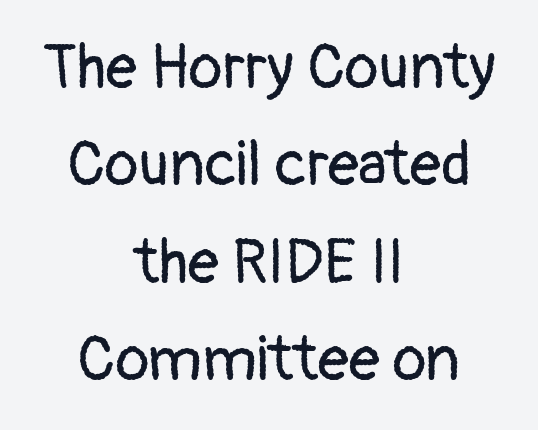
The passage shown is not underscored anywhere. The tracking reads as untouched default to a designer's eye. The weight would be labelled regular, book, light, or lighter still. Compared with typical paragraphs, the rows here are spaced about the same.
